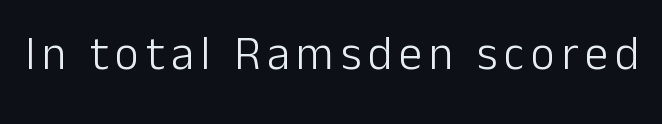
Q: Is the text bold? A: No.
Q: Is the text italic (slanted)? A: No, it is upright.
Q: Is the typeface a serif or a sans-serif typeface? A: Sans-serif.
Q: Is the text underlined? A: No.
Q: Width (condensed, normal, or wide)? A: Normal.
Q: Stroke contrast? A: Low.
Q: x-height? A: Medium.
Q: Monospaced? A: No.
